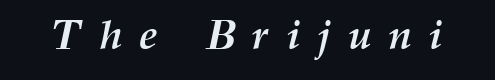
A typesetter would call this proportional, since set widths differ per character. The whole block is typeset with a tilt. Glyph-to-glyph distance is far greater than everyday printed text. Decoration check: the copy has no underline.
